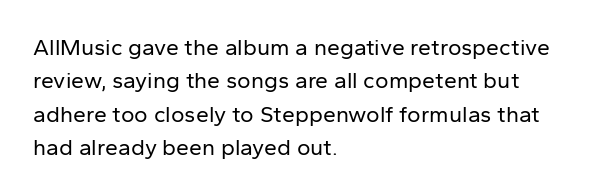
How would I describe the line gaps? Plain and ordinary. Just letters on the line, the space beneath them empty. Alignment: flush left. In terms of posture, this sample is upright.
